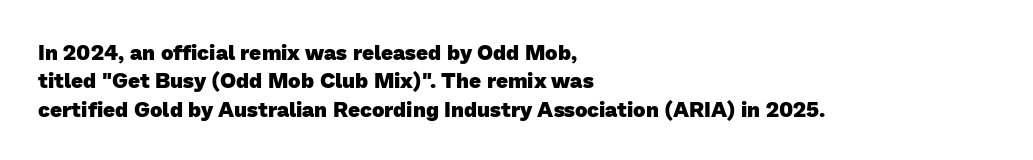
The image shows 21 px bold type; set left-aligned, normal line spacing (1.35x), normal letter spacing, not underlined.
